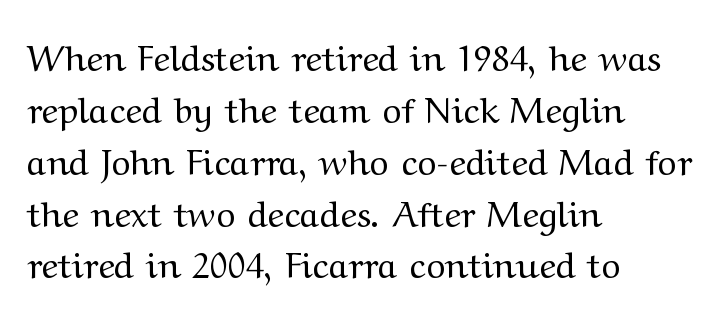
{"serif": "yes", "italic": "no", "bold": "no", "weight": "regular", "width": "wide", "stroke_contrast": "medium", "x_height": "medium", "monospaced": "no", "underline": "no", "align": "left", "line_spacing": "normal", "line_spacing_ratio": 1.44, "letter_spacing": "normal", "letter_spacing_em": 0.0, "glyph_px": 36}
